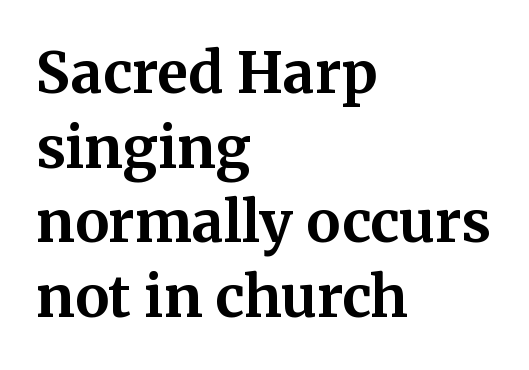
{"serif": "yes", "italic": "no", "bold": "yes", "weight": "bold", "width": "normal", "stroke_contrast": "medium", "x_height": "medium", "monospaced": "no", "underline": "no", "align": "left", "line_spacing": "normal", "line_spacing_ratio": 1.31, "letter_spacing": "normal", "letter_spacing_em": 0.0, "glyph_px": 57}
